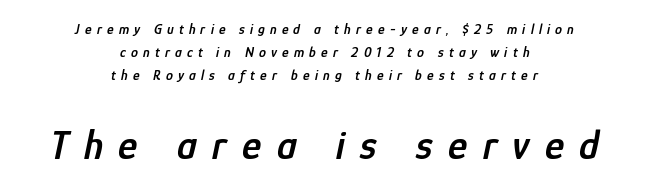
{"italic": "yes", "lean": "right", "slant_degrees": 12, "bold": "semi", "weight": "semibold", "width": "condensed", "stroke_contrast": "low", "x_height": "medium", "monospaced": "no", "underline": "no", "align": "center", "line_spacing": "normal", "line_spacing_ratio": 1.63, "letter_spacing": "wide", "letter_spacing_em": 0.37, "larger_block": "second", "size_ratio": 2.93, "glyph_px": 41}
